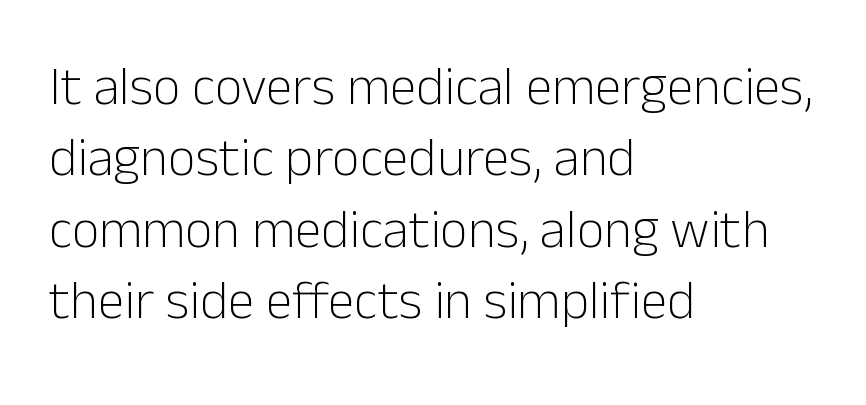
{"serif": "no", "italic": "no", "bold": "no", "weight": "light", "width": "normal", "stroke_contrast": "low", "x_height": "medium", "monospaced": "no", "underline": "no", "align": "left", "line_spacing": "normal", "line_spacing_ratio": 1.32, "letter_spacing": "normal", "letter_spacing_em": 0.0, "glyph_px": 54}
